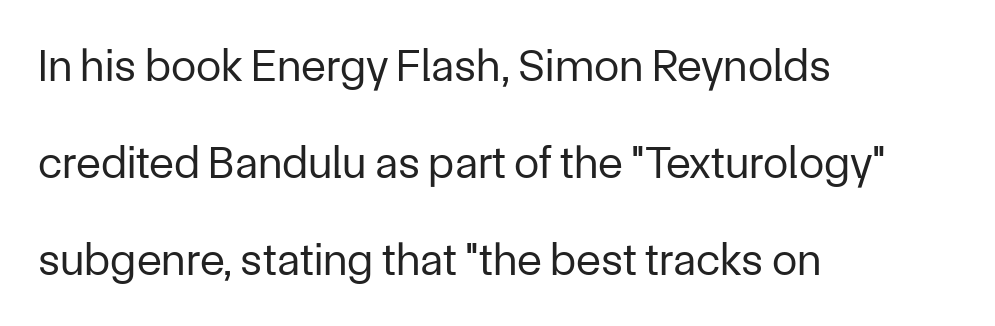
The image shows 46 px regular-weight sans-serif type, upright; set left-aligned, loose line spacing (2.11x), normal letter spacing, not underlined; low stroke contrast and a medium x-height.
